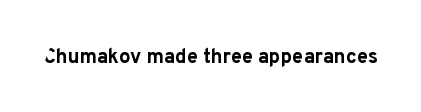
The image shows 20 px bold type, upright; set normal letter spacing, not underlined.
